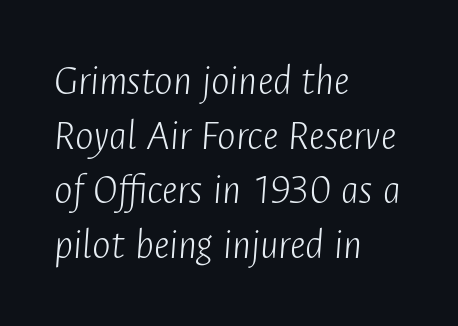
{"italic": "yes", "lean": "right", "slant_degrees": 4, "bold": "no", "weight": "light", "width": "condensed", "stroke_contrast": "low", "x_height": "medium", "monospaced": "no", "underline": "no", "align": "left", "line_spacing_ratio": 1.24, "letter_spacing": "normal", "letter_spacing_em": 0.0, "glyph_px": 44}
